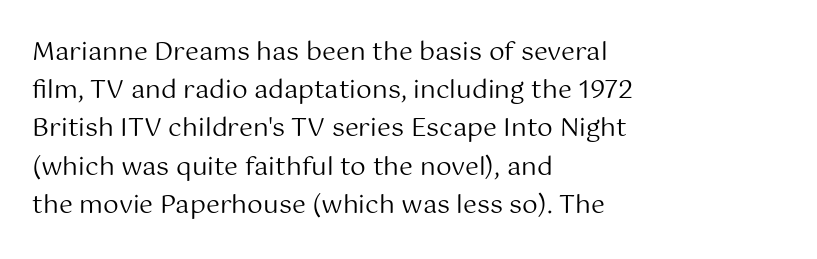
The image shows 25 px text type, upright; set left-aligned, normal line spacing (1.53x), normal letter spacing, not underlined.
